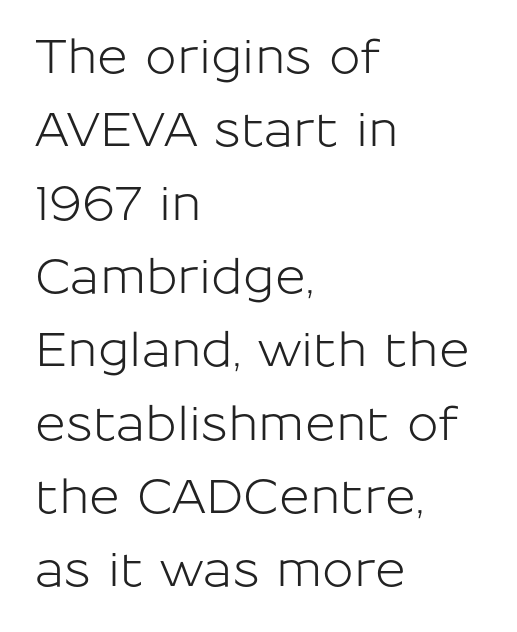
{"serif": "no", "italic": "no", "width": "normal", "stroke_contrast": "low", "x_height": "medium", "monospaced": "no", "underline": "no", "align": "left", "line_spacing": "normal", "line_spacing_ratio": 1.56, "letter_spacing": "normal", "letter_spacing_em": 0.0, "glyph_px": 47}
